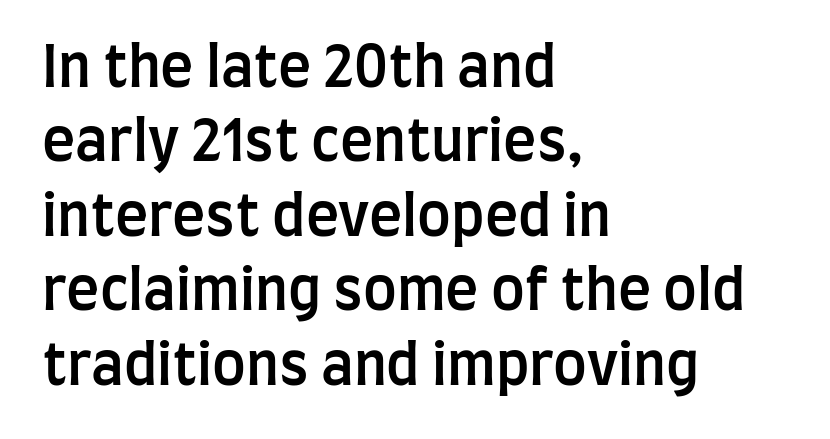
In terms of letterspacing, this is plain default setting. Each glyph is drawn with semibold strokes, heavier than normal yet not fully bold. Where is the straight margin? On the left. This rendering employs a face without finishing strokes, i.e., a sans-serif.
